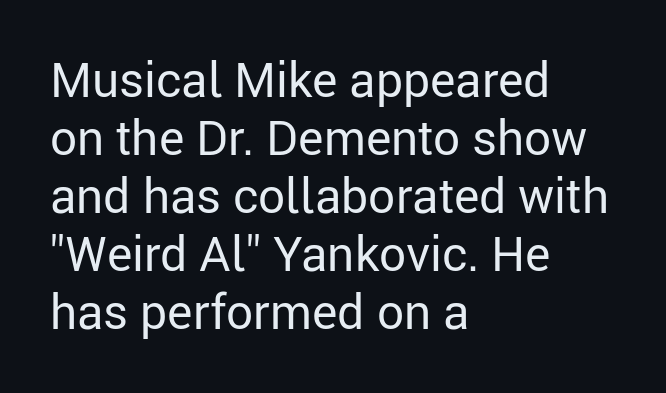
Do the characters align in a grid? No, the font is proportional. The text was rendered using a sans face with plain stroke endings. Glyph-to-glyph distance matches everyday printed text. Is the block centered? No — it sits flush against the left margin.
